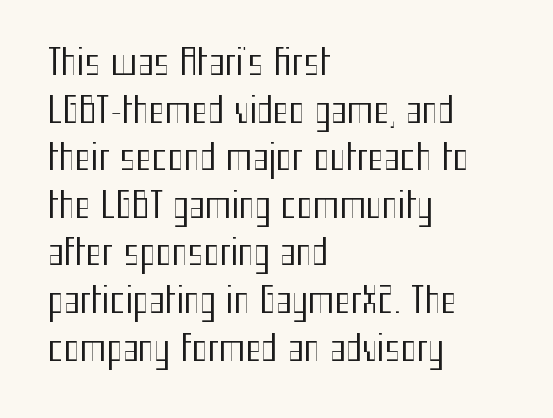
{"serif": "no", "italic": "no", "bold": "no", "weight": "regular", "width": "condensed", "stroke_contrast": "medium", "x_height": "medium", "monospaced": "no", "underline": "no", "align": "left", "line_spacing": "normal", "line_spacing_ratio": 1.4, "letter_spacing": "normal", "letter_spacing_em": 0.0, "glyph_px": 34}
